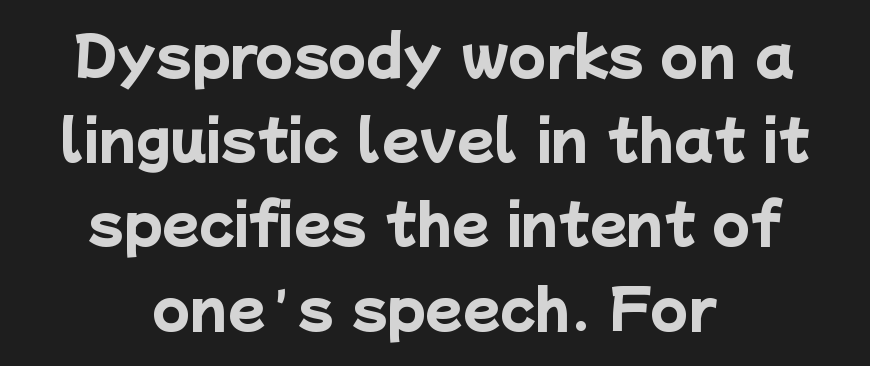
{"serif": "no", "bold": "yes", "weight": "heavy", "width": "normal", "stroke_contrast": "low", "x_height": "medium", "monospaced": "no", "underline": "no", "align": "center", "line_spacing": "normal", "line_spacing_ratio": 1.56, "letter_spacing": "normal", "letter_spacing_em": 0.0, "glyph_px": 54}
